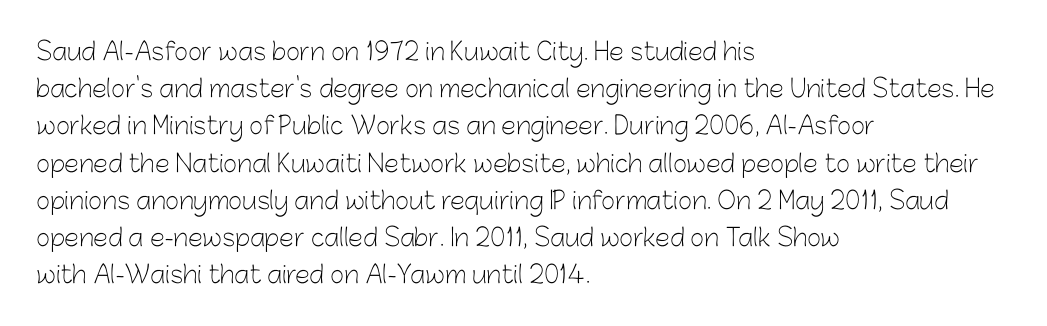
The image shows 24 px text type, upright; set left-aligned, normal line spacing (1.55x), normal letter spacing, not underlined.
